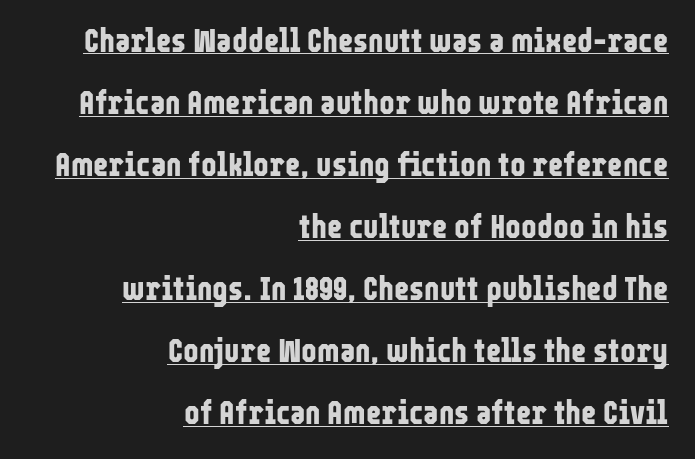
Q: Is the text bold? A: Yes.
Q: Is the text italic (slanted)? A: No, it is upright.
Q: Is the typeface a serif or a sans-serif typeface? A: Sans-serif.
Q: Is the text underlined? A: Yes.
Q: How is the paragraph aligned? A: Right-aligned.
Q: Is the spacing between letters normal or unusually wide? A: Normal.
Q: Width (condensed, normal, or wide)? A: Condensed.
Q: Stroke contrast? A: Low.
Q: x-height? A: Medium.
Q: Monospaced? A: No.
